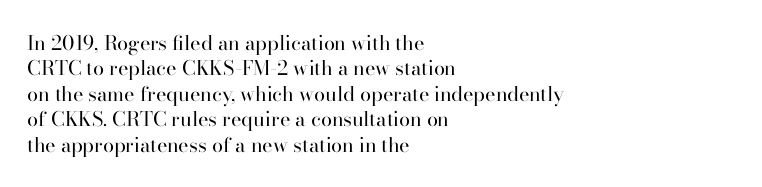
Q: Is the text bold? A: No.
Q: Is the text italic (slanted)? A: No, it is upright.
Q: Is the text underlined? A: No.
Q: How is the paragraph aligned? A: Left-aligned.
Q: Is the spacing between letters normal or unusually wide? A: Normal.
Q: Is the spacing between lines tight, normal or loose? A: Normal.
